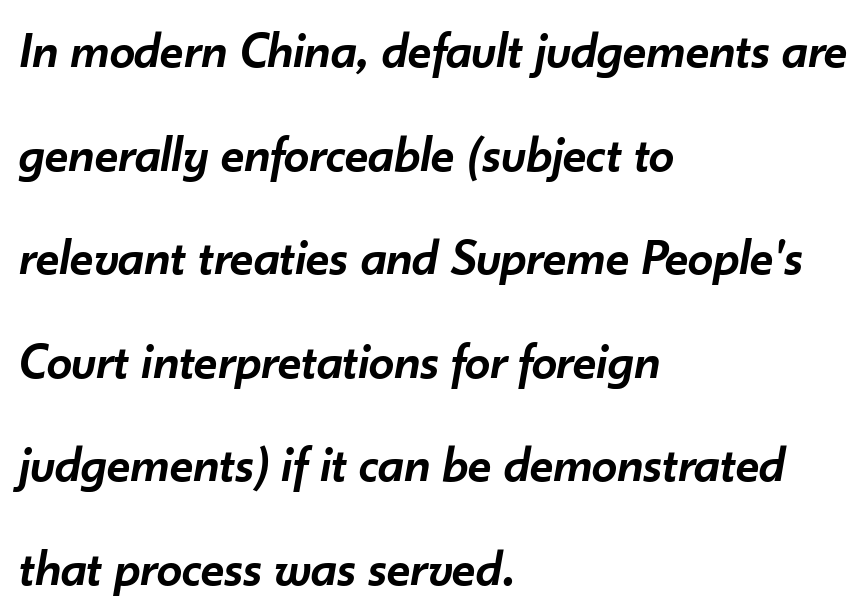
Emphasis by weight is partial: semibold. The passage is arranged the way most books set body copy — flush left. The gap between lines stays unmarked. The lines are spread far apart with generous leading. You could not count columns in this text — the font is proportionally spaced.
